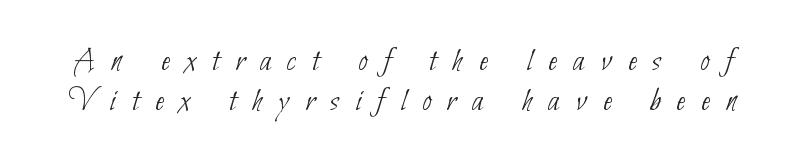
{"serif": "no", "bold": "no", "weight": "thin", "width": "condensed", "stroke_contrast": "low", "x_height": "small", "monospaced": "no", "underline": "no", "line_spacing_ratio": 1.18, "letter_spacing": "wide", "letter_spacing_em": 0.47, "glyph_px": 34}
